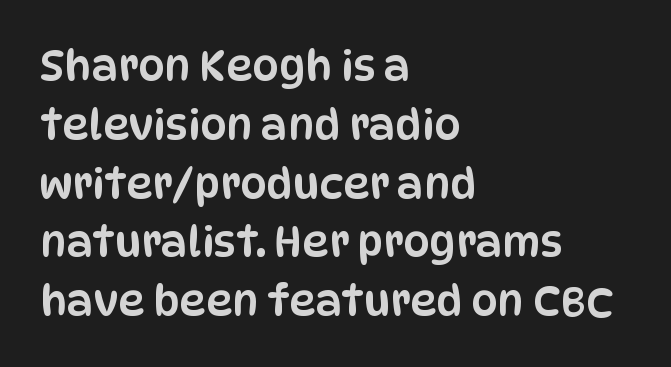
The area under the type is left untouched. This block has exactly the height ordinary leading produces. In terms of letterform style, serifs are entirely absent. The passage shown is typed in a proportional face where columns would drift. Alignment: flush left. Look at the tracking — it's just the regular setting, nothing added.
